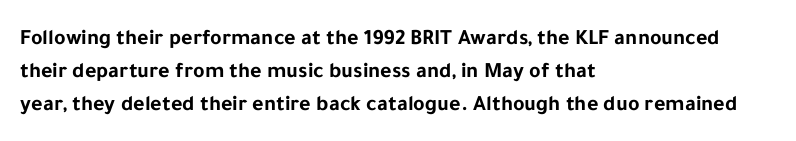
{"italic": "no", "bold": "yes", "underline": "no", "align": "left", "line_spacing": "normal", "line_spacing_ratio": 1.51, "letter_spacing": "normal", "letter_spacing_em": 0.0, "glyph_px": 22}
